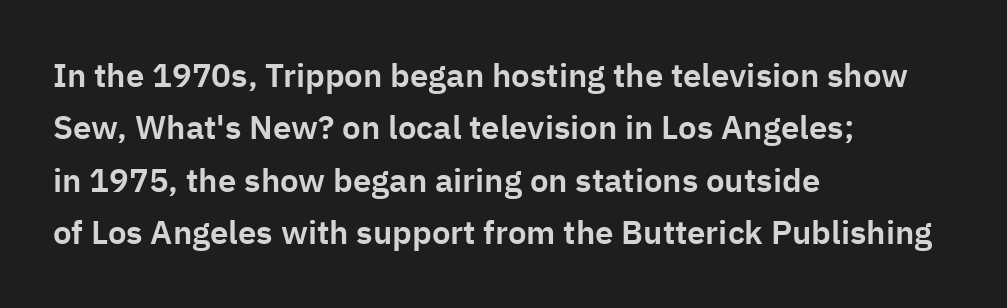
{"serif": "no", "italic": "no", "width": "normal", "stroke_contrast": "low", "x_height": "medium", "monospaced": "no", "underline": "no", "align": "left", "line_spacing": "normal", "line_spacing_ratio": 1.59, "letter_spacing": "normal", "letter_spacing_em": 0.0, "glyph_px": 33}
